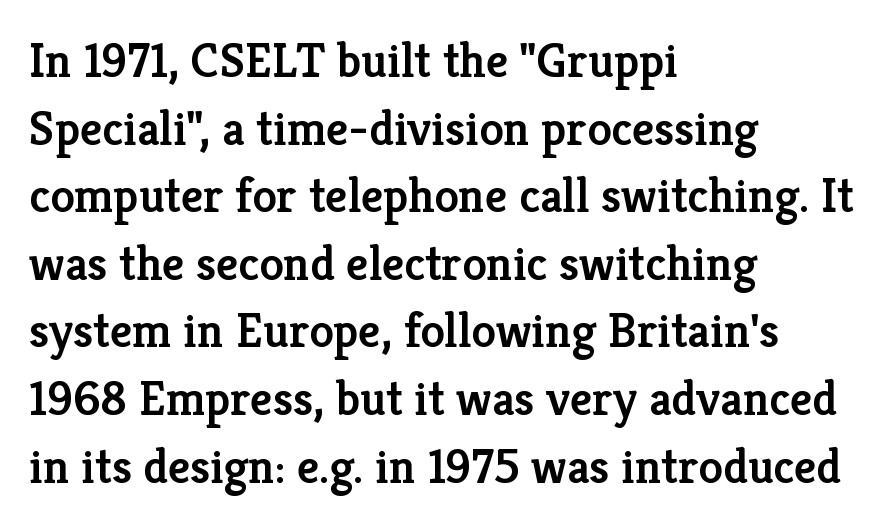
{"serif": "yes", "italic": "no", "bold": "semi", "weight": "semibold", "width": "normal", "stroke_contrast": "low", "x_height": "medium", "monospaced": "no", "underline": "no", "align": "left", "line_spacing": "normal", "line_spacing_ratio": 1.38, "letter_spacing": "normal", "letter_spacing_em": 0.0, "glyph_px": 49}
